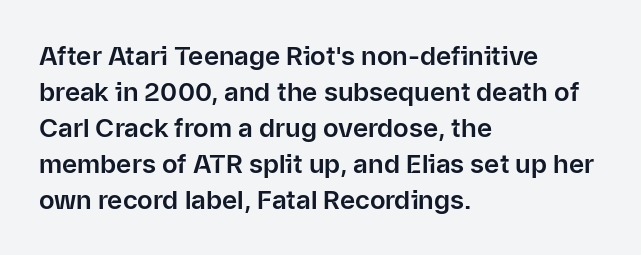
The image shows 26 px text type, upright; set left-aligned, normal line spacing (1.38x), normal letter spacing, not underlined.
